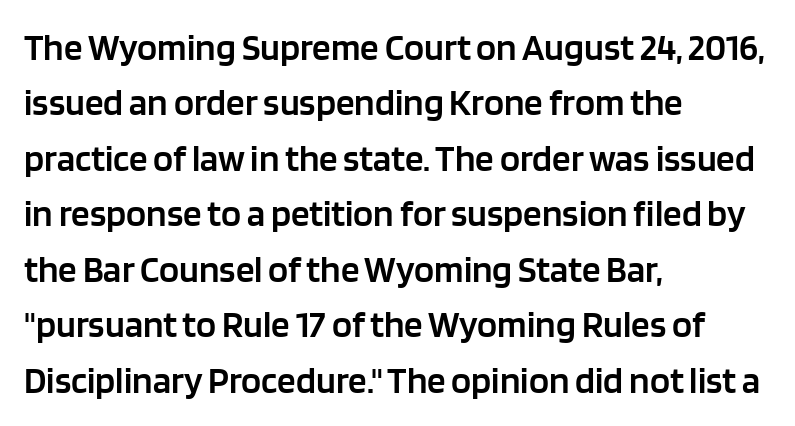
{"serif": "no", "italic": "no", "bold": "semi", "weight": "semibold", "width": "normal", "stroke_contrast": "low", "x_height": "large", "monospaced": "no", "underline": "no", "align": "left", "line_spacing": "normal", "line_spacing_ratio": 1.5, "letter_spacing": "normal", "letter_spacing_em": 0.0, "glyph_px": 37}
